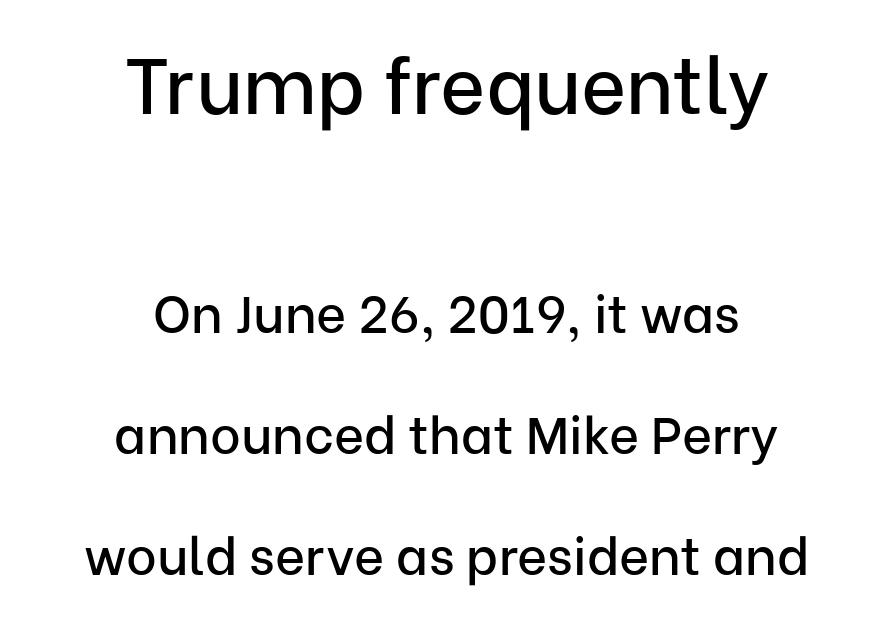
Q: Is the text italic (slanted)? A: No, it is upright.
Q: Is the typeface a serif or a sans-serif typeface? A: Sans-serif.
Q: Is the text underlined? A: No.
Q: How is the paragraph aligned? A: Centered.
Q: Is the spacing between letters normal or unusually wide? A: Normal.
Q: Is the spacing between lines tight, normal or loose? A: Loose.
Q: Which block of text is set in a larger size, the first (top) or the second (bottom)? A: The first (top) one.
Q: Width (condensed, normal, or wide)? A: Normal.
Q: Stroke contrast? A: Low.
Q: x-height? A: Medium.
Q: Monospaced? A: No.
